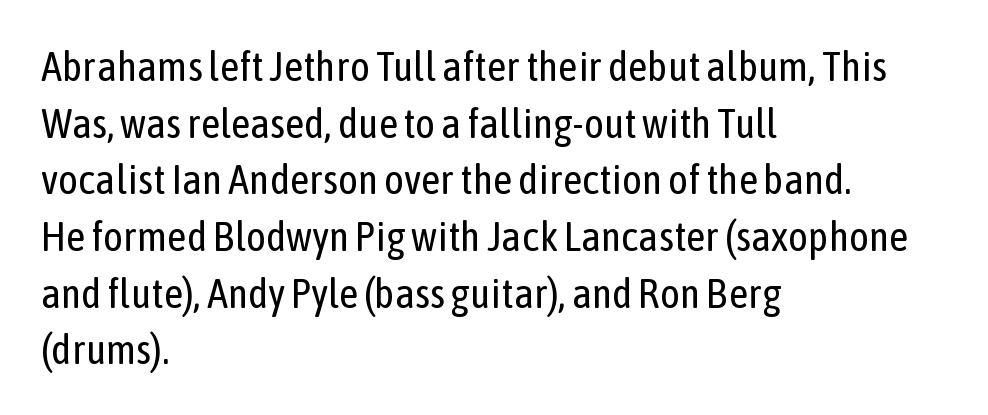
{"serif": "no", "italic": "no", "bold": "no", "weight": "regular", "width": "condensed", "stroke_contrast": "low", "x_height": "medium", "monospaced": "no", "underline": "no", "align": "left", "line_spacing": "normal", "line_spacing_ratio": 1.35, "letter_spacing": "normal", "letter_spacing_em": 0.0, "glyph_px": 42}
